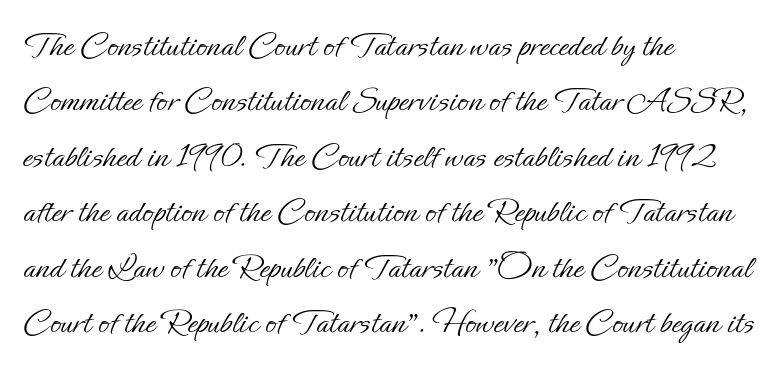
Q: Is the text bold? A: No.
Q: Is the text italic (slanted)? A: Yes.
Q: Is the text underlined? A: No.
Q: How is the paragraph aligned? A: Left-aligned.
Q: Is the spacing between letters normal or unusually wide? A: Normal.
Q: Is the spacing between lines tight, normal or loose? A: Normal.
Q: Width (condensed, normal, or wide)? A: Normal.
Q: Stroke contrast? A: Low.
Q: x-height? A: Small.
Q: Monospaced? A: No.
